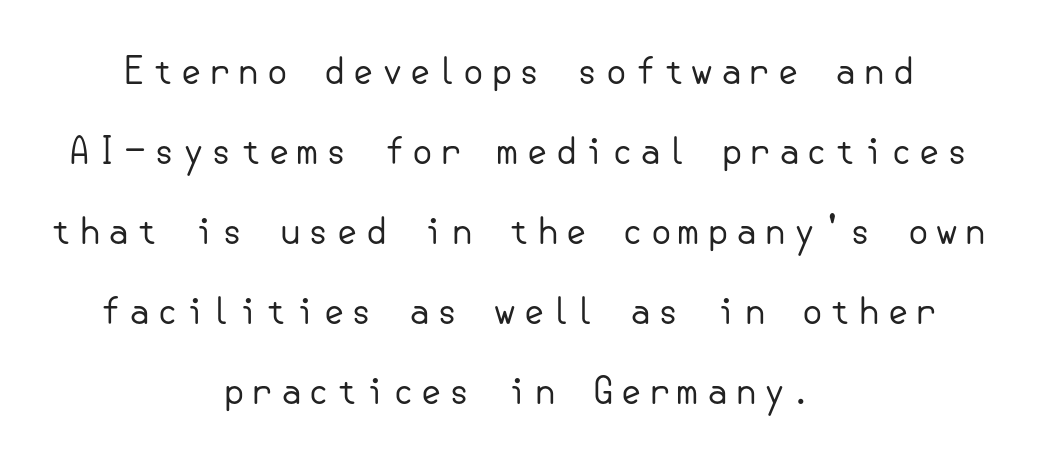
{"serif": "no", "italic": "no", "bold": "no", "weight": "regular", "width": "normal", "stroke_contrast": "low", "x_height": "small", "underline": "no", "align": "center", "line_spacing": "loose", "line_spacing_ratio": 2.22, "glyph_px": 36}
